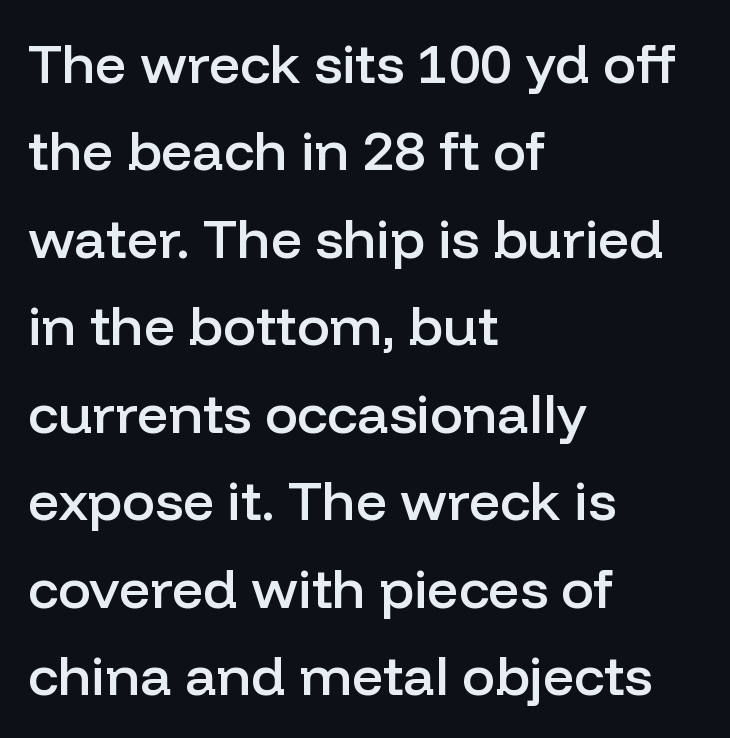
Q: Is the text bold? A: Semi-bold.
Q: Is the text italic (slanted)? A: No, it is upright.
Q: Is the typeface a serif or a sans-serif typeface? A: Sans-serif.
Q: Is the text underlined? A: No.
Q: How is the paragraph aligned? A: Left-aligned.
Q: Is the spacing between letters normal or unusually wide? A: Normal.
Q: Is the spacing between lines tight, normal or loose? A: Normal.
Q: Width (condensed, normal, or wide)? A: Normal.
Q: Stroke contrast? A: Low.
Q: x-height? A: Medium.
Q: Monospaced? A: No.
